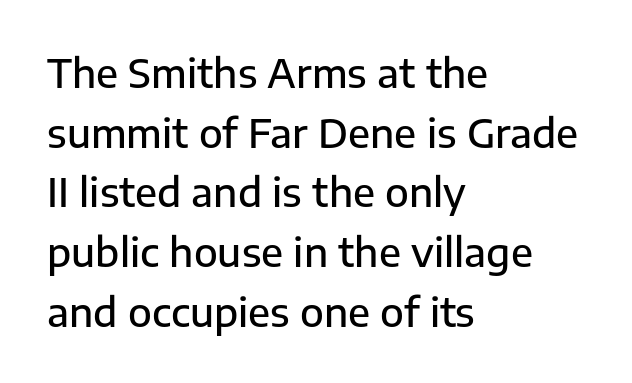
Bare-footed words on every line. Tracking value appears to be zero — textbook default spacing. Notice how descenders clear the ascenders below comfortably — that's standard leading. If you drew a ruler down the left edge, every line would touch it. A typesetter would call this proportional, since set widths differ per character. The letters stand upright; this is a roman face.
